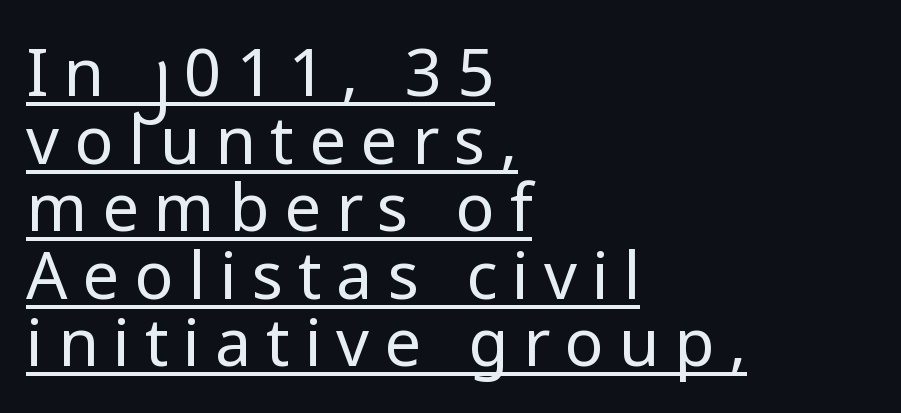
Where is the straight margin? On the left. Think of a printed novel: that variable character pitch is what you see here. Leading: reduced. The letters stand upright; this is a roman face. Does the type have serifs? No, each stem ends abruptly.
